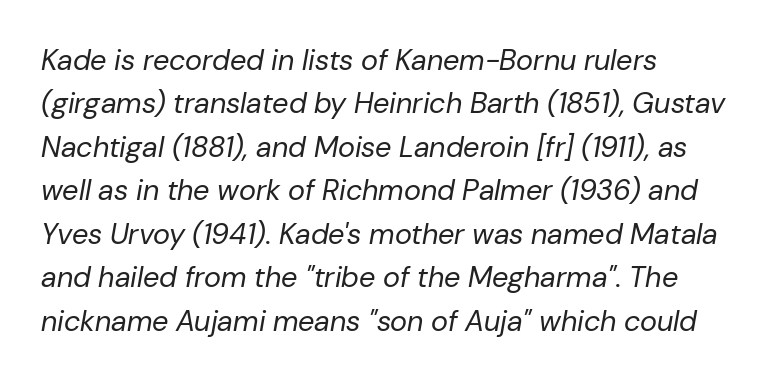
The image shows 29 px regular-weight type, italic (leaning right); set left-aligned, normal line spacing (1.5x), normal letter spacing, not underlined; low stroke contrast and a medium x-height.
